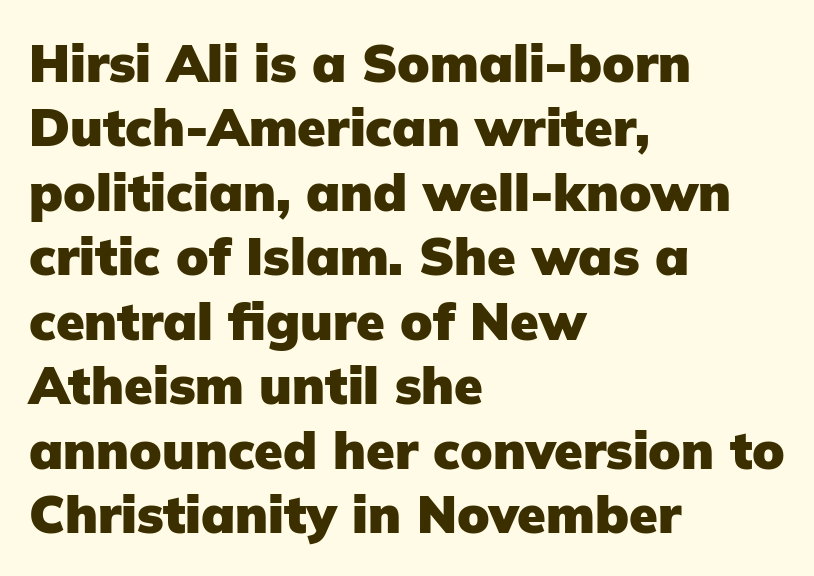
Q: Is the text bold? A: Yes.
Q: Is the text italic (slanted)? A: No, it is upright.
Q: Is the typeface a serif or a sans-serif typeface? A: Sans-serif.
Q: Is the text underlined? A: No.
Q: How is the paragraph aligned? A: Left-aligned.
Q: Is the spacing between letters normal or unusually wide? A: Normal.
Q: Width (condensed, normal, or wide)? A: Normal.
Q: Stroke contrast? A: Low.
Q: x-height? A: Medium.
Q: Monospaced? A: No.
